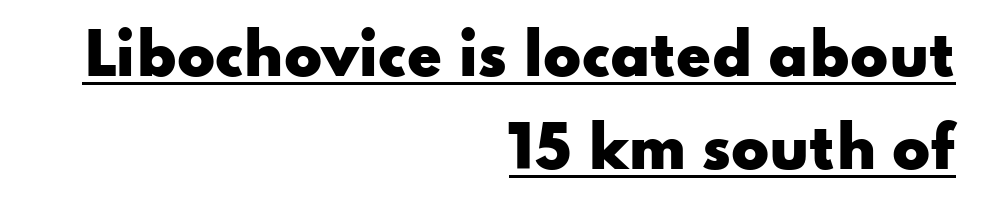
The image shows 56 px heavy, wide sans-serif type, upright; set right-aligned, normal line spacing (1.66x), normal letter spacing, underlined; low stroke contrast and a small x-height.
